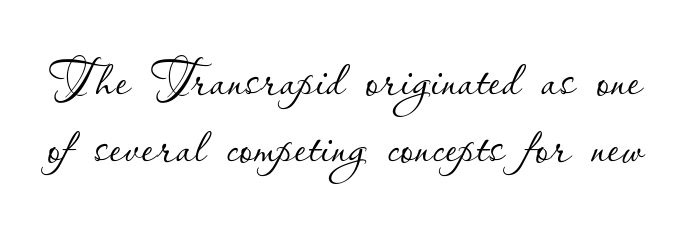
{"bold": "no", "weight": "thin", "width": "normal", "stroke_contrast": "low", "x_height": "small", "monospaced": "no", "underline": "no", "line_spacing": "tight", "line_spacing_ratio": 0.98, "letter_spacing": "normal", "letter_spacing_em": 0.0, "glyph_px": 68}
